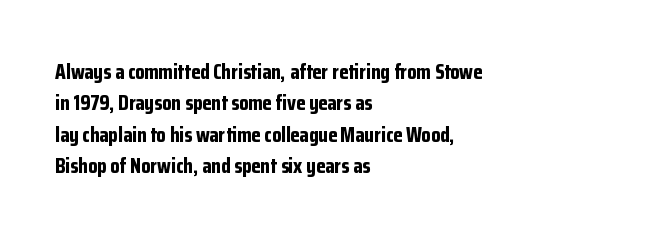
{"italic": "no", "bold": "yes", "underline": "no", "align": "left", "line_spacing": "normal", "line_spacing_ratio": 1.5, "letter_spacing": "normal", "letter_spacing_em": 0.0, "glyph_px": 21}
